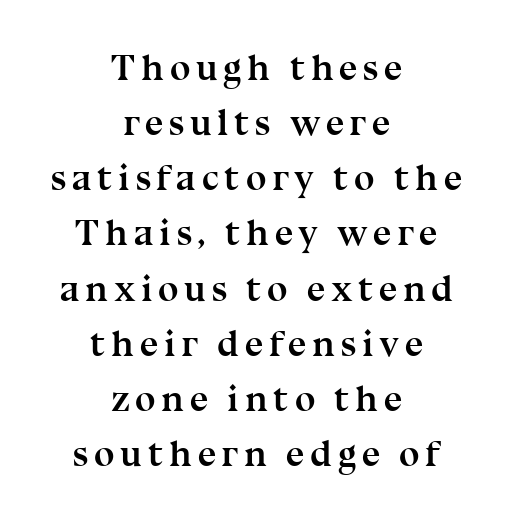
The image shows 37 px semibold serif type, upright; set centered, normal line spacing (1.49x), not underlined; medium stroke contrast and a medium x-height.
